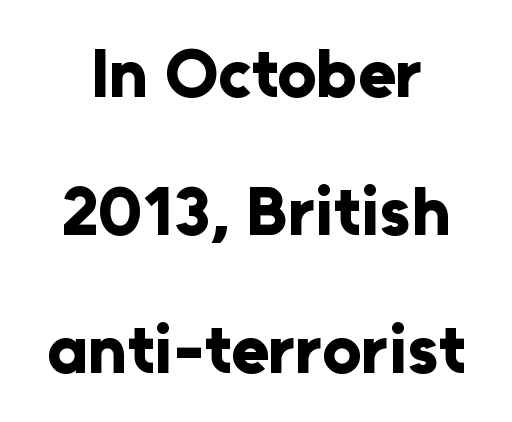
The designer went with a sans here, leaving each stem footless. Note the varied advance widths — an 'i' is clearly narrower than an 'm'. Does the lettering tilt? It doesn't — this is upright. No word sits above an underline.
